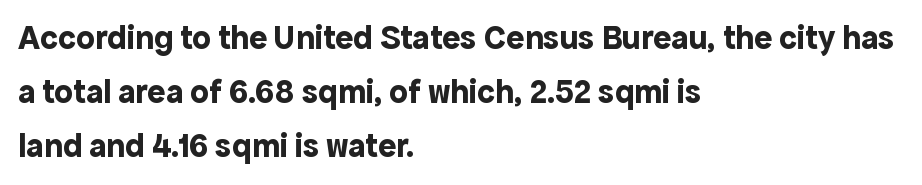
The image shows 34 px bold sans-serif type, upright; set left-aligned, normal line spacing (1.59x), normal letter spacing, not underlined; a medium x-height.
